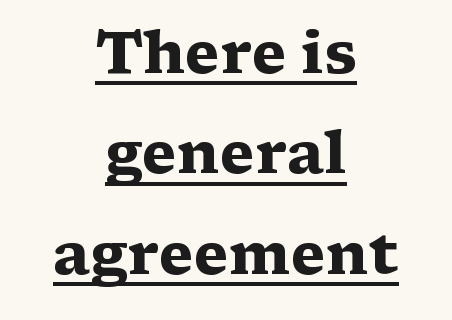
The image shows 58 px heavy, wide serif type, upright; set centered, line spacing 1.73x, normal letter spacing, underlined; medium stroke contrast and a medium x-height.
